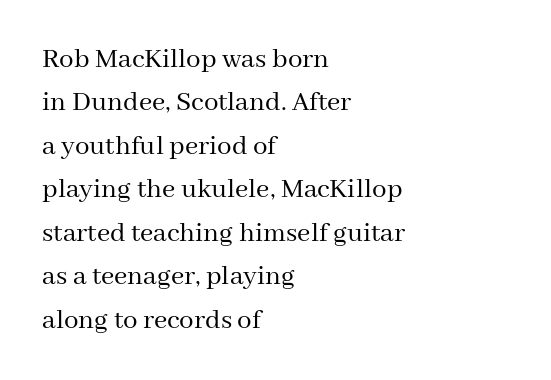
The image shows 29 px regular-weight serif type, upright; set left-aligned, normal line spacing (1.5x), normal letter spacing, not underlined; medium stroke contrast and a medium x-height.
